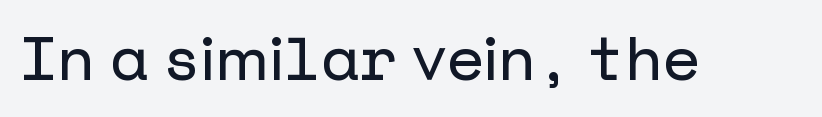
Q: Is the text italic (slanted)? A: No, it is upright.
Q: Is the typeface a serif or a sans-serif typeface? A: Sans-serif.
Q: Is the text underlined? A: No.
Q: Is the spacing between letters normal or unusually wide? A: Normal.
Q: Width (condensed, normal, or wide)? A: Normal.
Q: Stroke contrast? A: Low.
Q: x-height? A: Medium.
